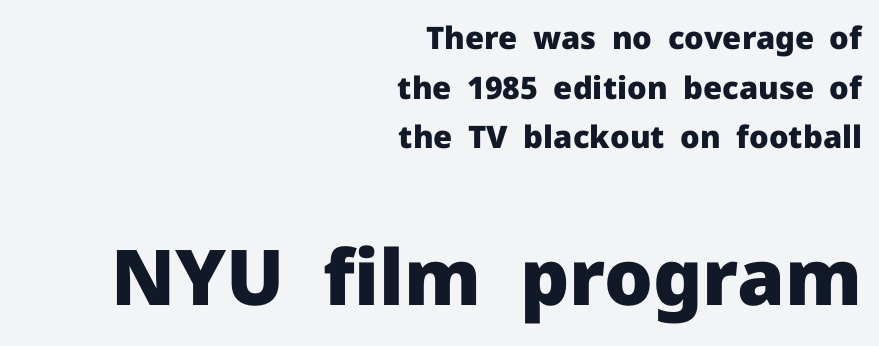
{"serif": "no", "italic": "no", "bold": "yes", "weight": "heavy", "width": "normal", "stroke_contrast": "low", "x_height": "medium", "monospaced": "no", "underline": "no", "align": "right", "line_spacing": "normal", "line_spacing_ratio": 1.6, "letter_spacing": "normal", "letter_spacing_em": 0.0, "larger_block": "second", "size_ratio": 2.48, "glyph_px": 77}
